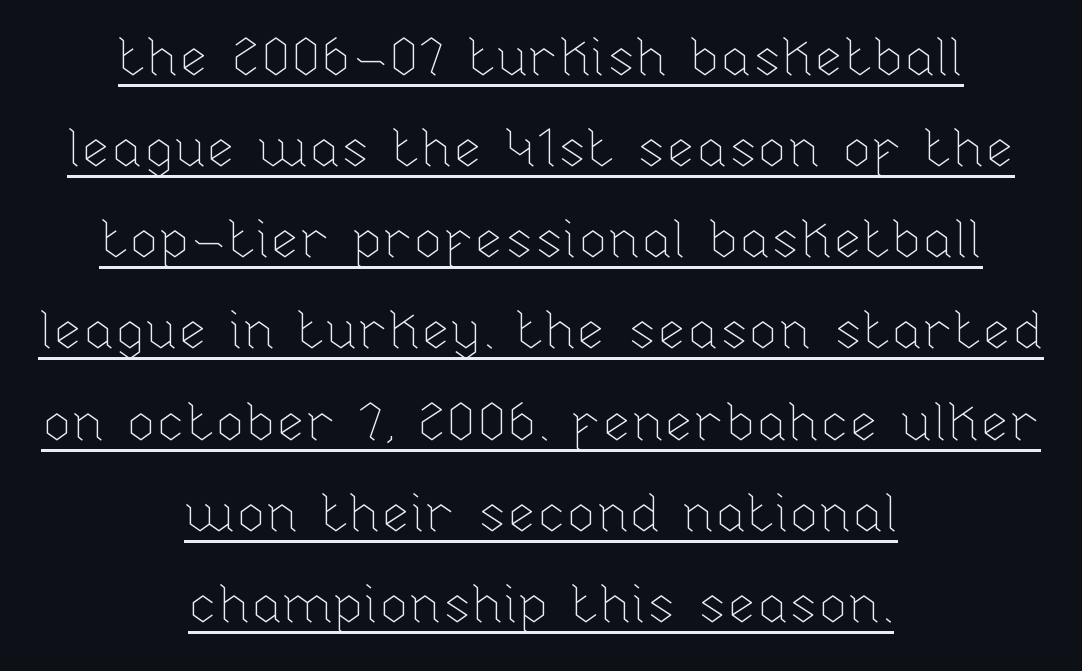
The image shows 53 px thin type, upright; set centered, line spacing 1.72x, normal letter spacing, underlined; low stroke contrast and a medium x-height.
